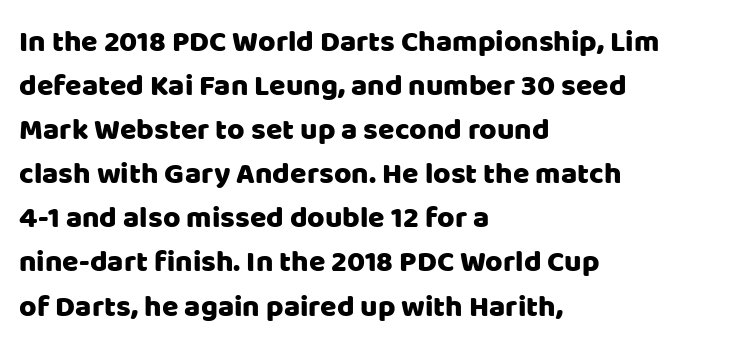
The image shows 30 px sans-serif type, upright; set left-aligned, normal line spacing (1.47x), normal letter spacing, not underlined; low stroke contrast and a large x-height.
